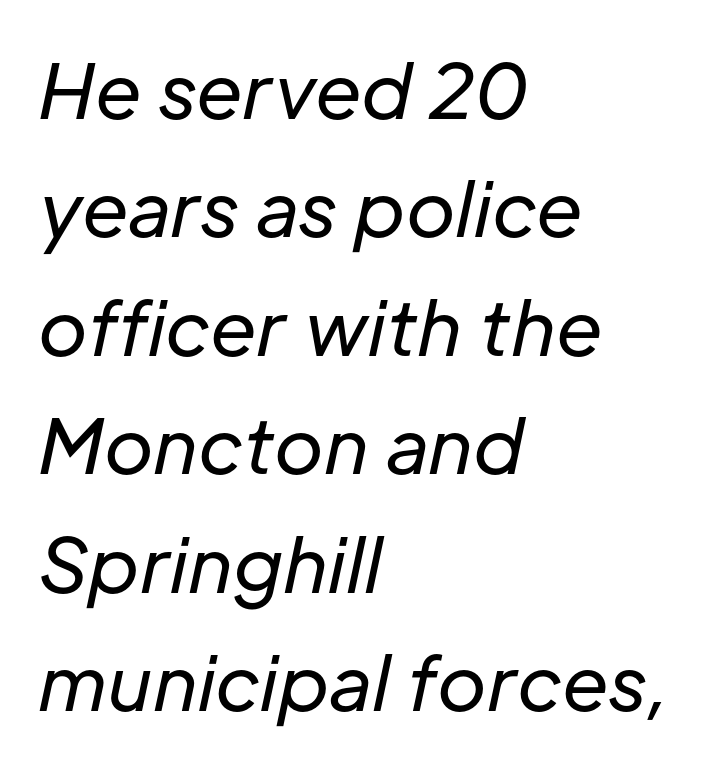
Q: Is the text bold? A: No.
Q: Is the text italic (slanted)? A: Yes, it leans right by about 12 degrees.
Q: Is the text underlined? A: No.
Q: How is the paragraph aligned? A: Left-aligned.
Q: Is the spacing between letters normal or unusually wide? A: Normal.
Q: Is the spacing between lines tight, normal or loose? A: Normal.
Q: Width (condensed, normal, or wide)? A: Normal.
Q: Stroke contrast? A: Low.
Q: x-height? A: Medium.
Q: Monospaced? A: No.
